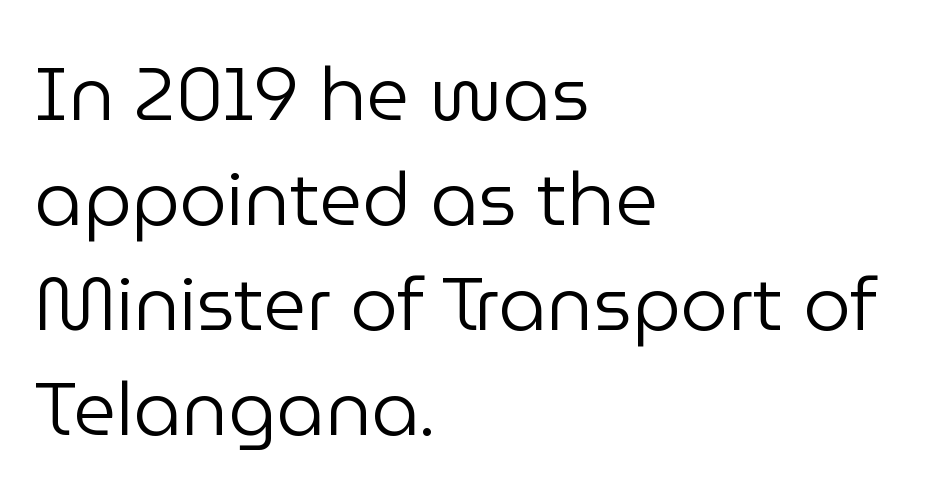
The image shows 75 px regular-weight sans-serif type, upright; set left-aligned, normal line spacing (1.4x), normal letter spacing, not underlined; low stroke contrast and a medium x-height.
